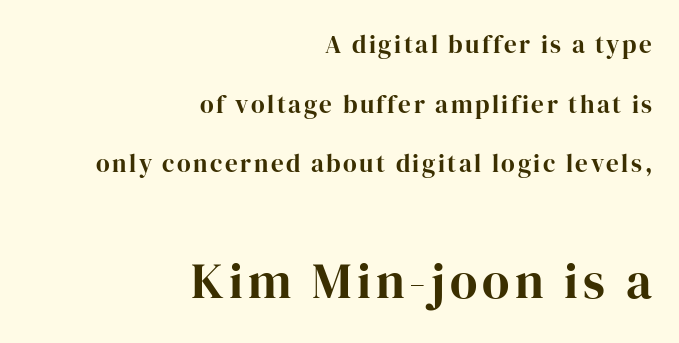
{"serif": "yes", "italic": "no", "bold": "yes", "weight": "bold", "width": "normal", "stroke_contrast": "high", "x_height": "medium", "monospaced": "no", "underline": "no", "align": "right", "line_spacing": "loose", "line_spacing_ratio": 2.39, "larger_block": "second", "size_ratio": 2.0, "glyph_px": 50}
